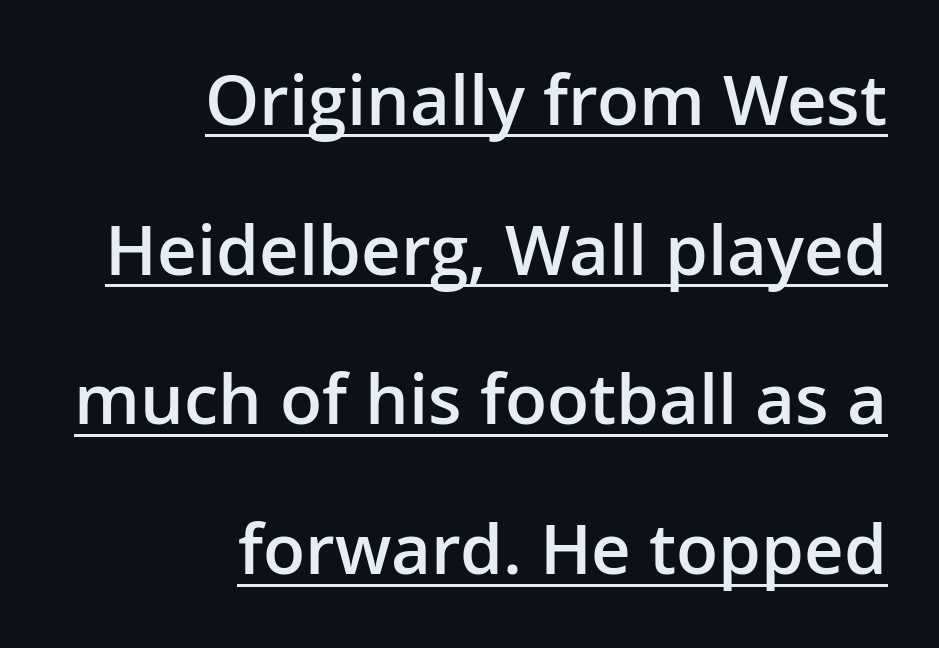
The image shows 69 px semibold sans-serif type, upright; set right-aligned, loose line spacing (2.17x), normal letter spacing, underlined; low stroke contrast and a medium x-height.
